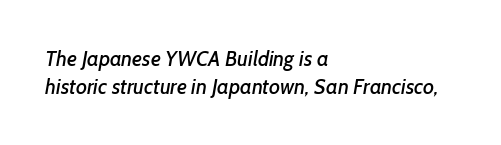
Any mark beneath the type? The region is blank. Does the copy run flush right? No — it runs flush left. Vertically, the passage feels balanced, rows spaced as you'd expect. Does extra space separate the letters? No, they use regular spacing.
